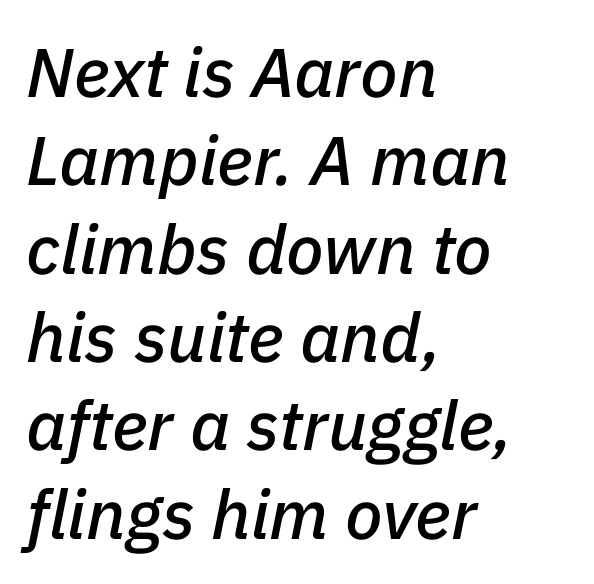
{"italic": "yes", "lean": "right", "slant_degrees": 11, "width": "normal", "stroke_contrast": "low", "x_height": "medium", "monospaced": "no", "underline": "no", "align": "left", "line_spacing": "normal", "line_spacing_ratio": 1.28, "letter_spacing": "normal", "letter_spacing_em": 0.0, "glyph_px": 69}
